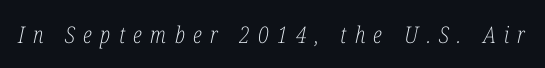
{"italic": "yes", "lean": "right", "slant_degrees": 12, "bold": "no", "underline": "no", "letter_spacing": "wide", "letter_spacing_em": 0.36, "glyph_px": 23}
